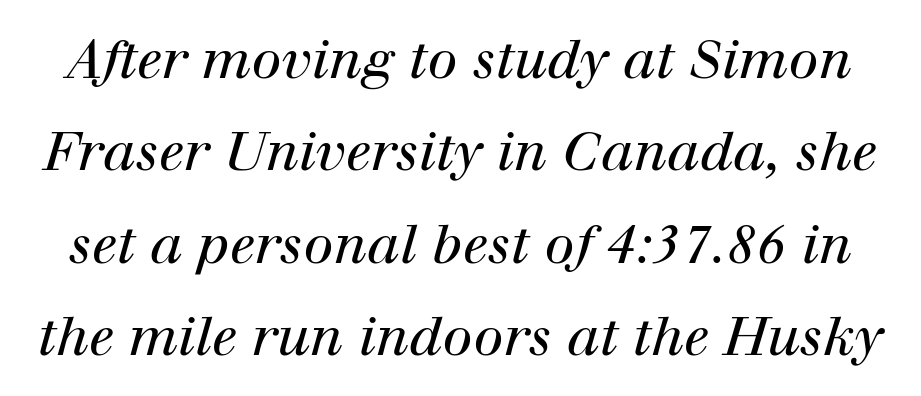
Q: Is the text bold? A: No.
Q: Is the text italic (slanted)? A: Yes, it leans right by about 12 degrees.
Q: Is the typeface a serif or a sans-serif typeface? A: Serif.
Q: Is the text underlined? A: No.
Q: Is the spacing between letters normal or unusually wide? A: Normal.
Q: Width (condensed, normal, or wide)? A: Normal.
Q: Stroke contrast? A: High.
Q: x-height? A: Medium.
Q: Monospaced? A: No.
